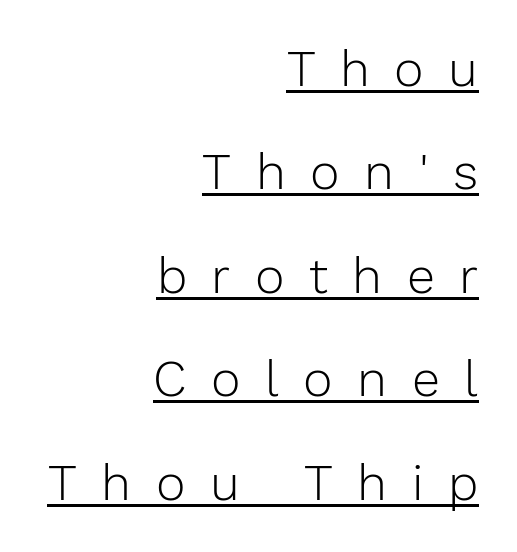
The image shows 50 px light sans-serif type, upright; set right-aligned, loose line spacing (2.07x), unusually wide letter spacing (+0.49 em), underlined; low stroke contrast and a medium x-height.
